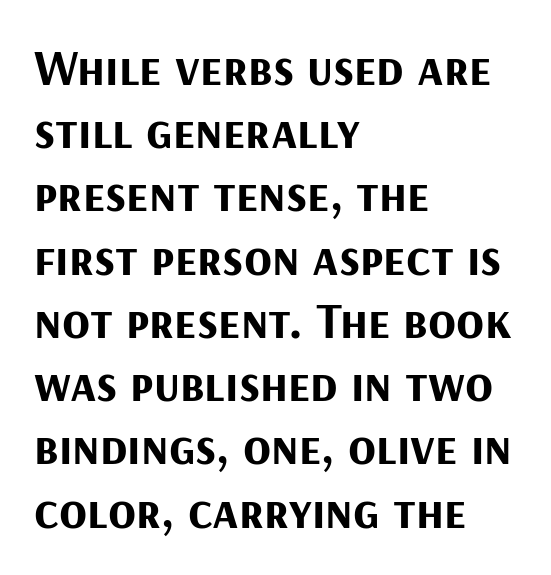
The image shows 51 px bold sans-serif type, upright; set left-aligned, line spacing 1.24x, normal letter spacing, not underlined; medium stroke contrast and a medium x-height.
